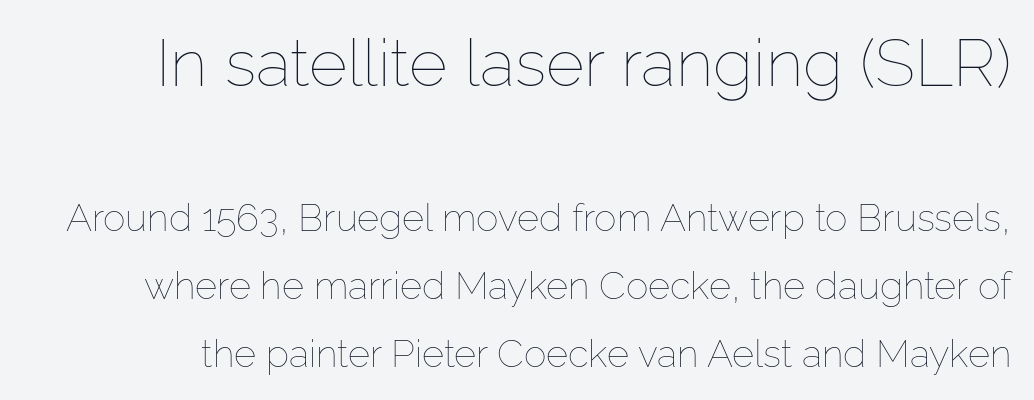
The image shows 66 px thin type, upright; set line spacing 1.8x, normal letter spacing, not underlined; the first (top) block is 1.74x larger; low stroke contrast and a medium x-height.
